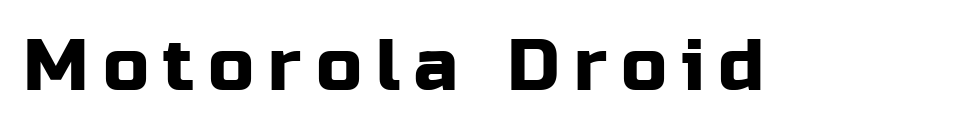
Q: Is the text italic (slanted)? A: No, it is upright.
Q: Is the typeface a serif or a sans-serif typeface? A: Sans-serif.
Q: Is the text underlined? A: No.
Q: Width (condensed, normal, or wide)? A: Normal.
Q: Stroke contrast? A: Low.
Q: x-height? A: Medium.
Q: Monospaced? A: No.
